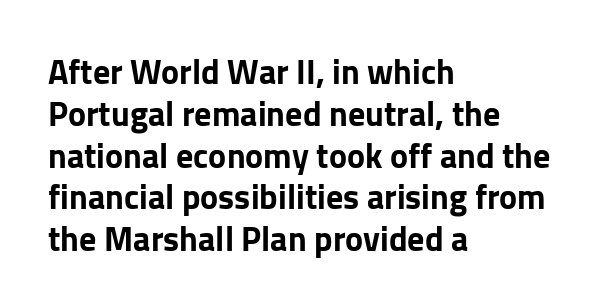
Q: Is the text italic (slanted)? A: No, it is upright.
Q: Is the typeface a serif or a sans-serif typeface? A: Sans-serif.
Q: Is the text underlined? A: No.
Q: How is the paragraph aligned? A: Left-aligned.
Q: Is the spacing between letters normal or unusually wide? A: Normal.
Q: Width (condensed, normal, or wide)? A: Normal.
Q: Stroke contrast? A: Low.
Q: x-height? A: Medium.
Q: Monospaced? A: No.
